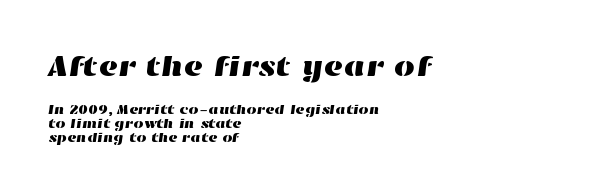
{"width": "wide", "stroke_contrast": "high", "x_height": "medium", "monospaced": "no", "underline": "no", "align": "left", "line_spacing": "tight", "line_spacing_ratio": 0.98, "letter_spacing": "normal", "letter_spacing_em": 0.0, "larger_block": "first", "size_ratio": 2.14, "glyph_px": 30}
